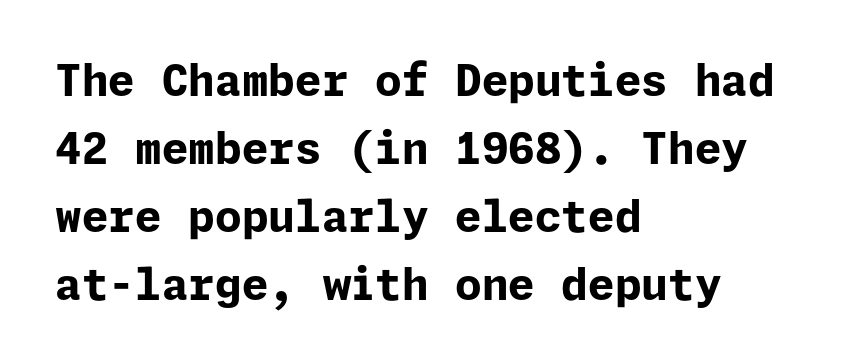
Look at the tracking — it's just the regular setting, nothing added. The text was rendered using a sans face with plain stroke endings. Decoration check: the copy has no underline. Line spacing here is normal. When letters stand straight like this, we call the style roman or upright.
